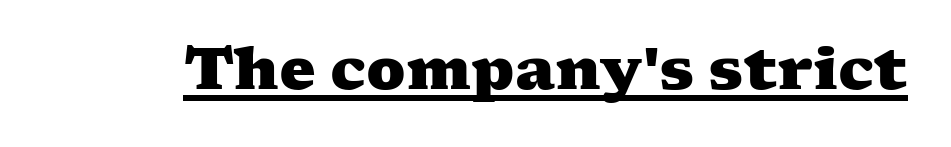
{"serif": "yes", "bold": "yes", "weight": "heavy", "width": "wide", "stroke_contrast": "medium", "x_height": "medium", "monospaced": "no", "underline": "yes", "letter_spacing": "normal", "letter_spacing_em": 0.0, "glyph_px": 58}
